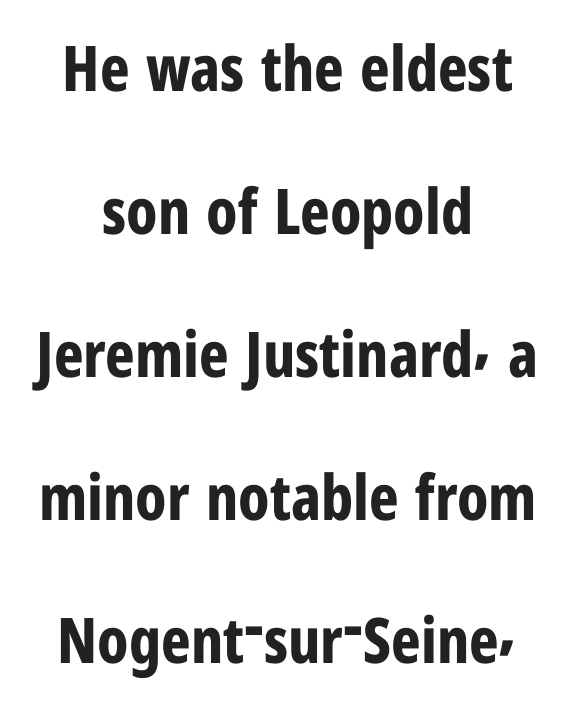
The image shows 63 px bold, condensed sans-serif type, upright; set centered, loose line spacing (2.27x), normal letter spacing, not underlined; low stroke contrast and a medium x-height.
